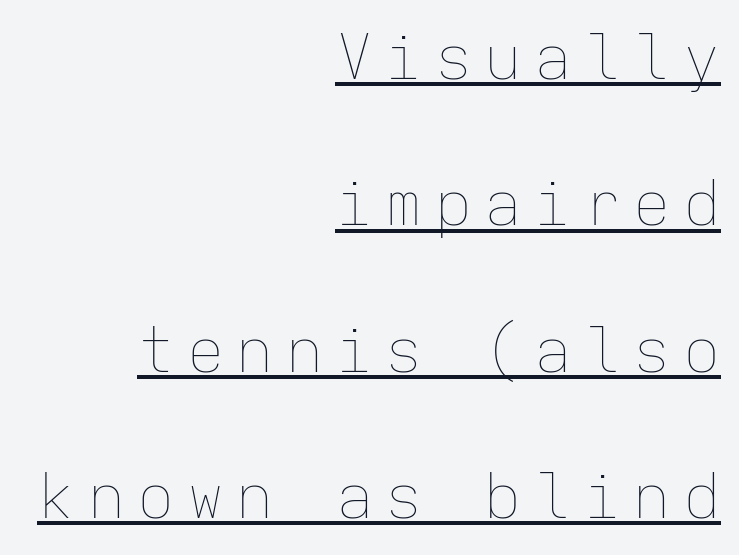
The image shows 62 px thin type, upright, monospaced; set right-aligned, loose line spacing (2.36x), unusually wide letter spacing (+0.2 em), underlined; low stroke contrast and a medium x-height.
